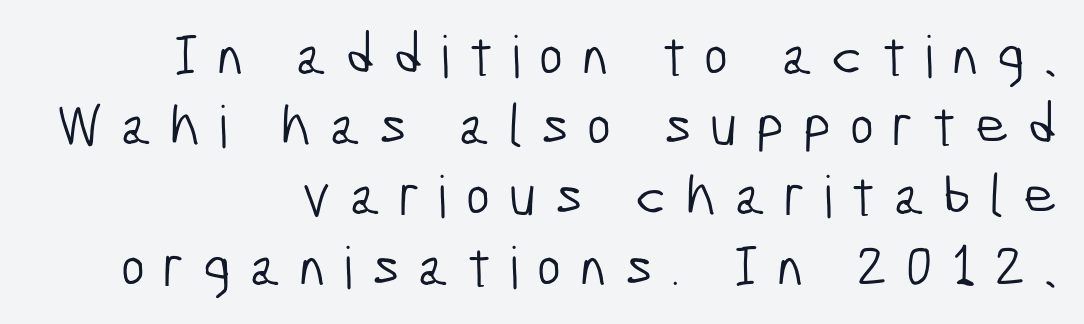
Q: Is the text bold? A: No.
Q: Is the typeface a serif or a sans-serif typeface? A: Sans-serif.
Q: Is the text underlined? A: No.
Q: How is the paragraph aligned? A: Right-aligned.
Q: Is the spacing between letters normal or unusually wide? A: Unusually wide.
Q: Width (condensed, normal, or wide)? A: Condensed.
Q: Stroke contrast? A: Low.
Q: x-height? A: Medium.
Q: Monospaced? A: No.
